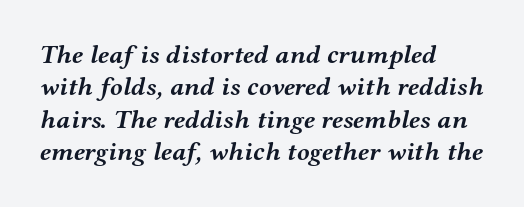
Q: Is the text bold? A: Yes.
Q: Is the text italic (slanted)? A: Yes, it leans right by about 12 degrees.
Q: Is the text underlined? A: No.
Q: How is the paragraph aligned? A: Left-aligned.
Q: Is the spacing between letters normal or unusually wide? A: Normal.
Q: Is the spacing between lines tight, normal or loose? A: Normal.
